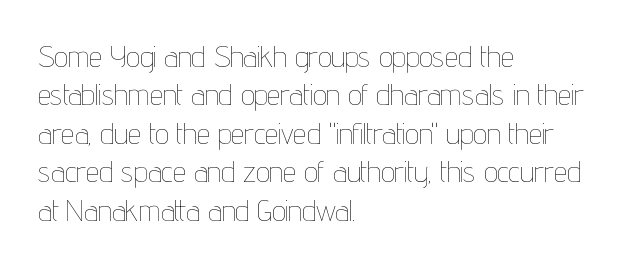
{"italic": "no", "bold": "no", "weight": "thin", "width": "condensed", "stroke_contrast": "low", "x_height": "medium", "monospaced": "no", "underline": "no", "align": "left", "line_spacing": "normal", "line_spacing_ratio": 1.28, "letter_spacing": "normal", "letter_spacing_em": 0.0, "glyph_px": 30}
